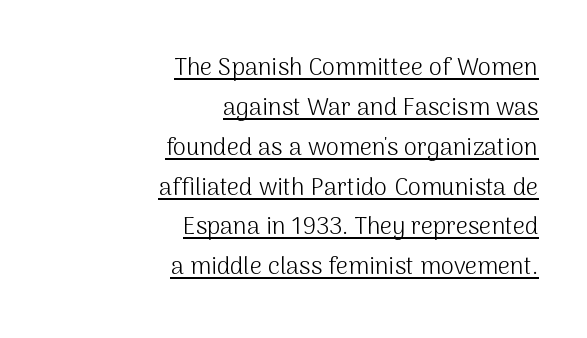
The image shows 24 px text type, upright; set right-aligned, normal line spacing (1.66x), normal letter spacing, underlined.
